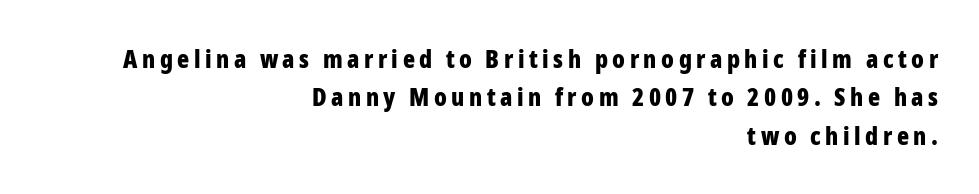
{"italic": "no", "bold": "yes", "underline": "no", "align": "right", "line_spacing": "normal", "line_spacing_ratio": 1.54, "glyph_px": 25}
